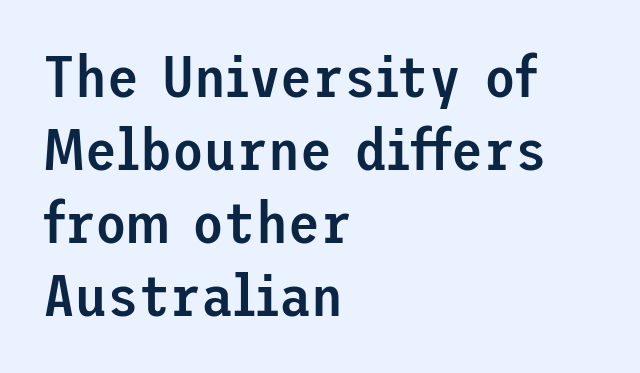
Weight: semibold (demi). No word sits above an underline. The ragged edge is on the right, which tells us the setting is flush left. This is sans-serif lettering, the kind often seen on screens and signage.
